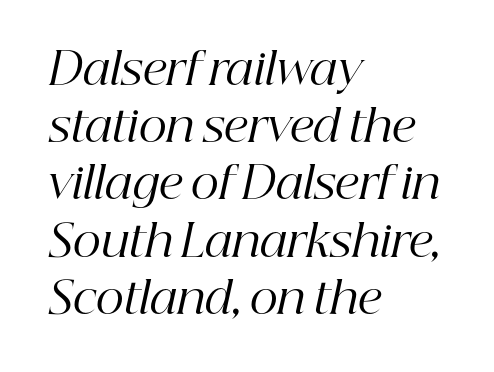
The image shows 44 px regular-weight serif type, italic (leaning right); set left-aligned, normal line spacing (1.3x), normal letter spacing, not underlined; high stroke contrast and a medium x-height.
